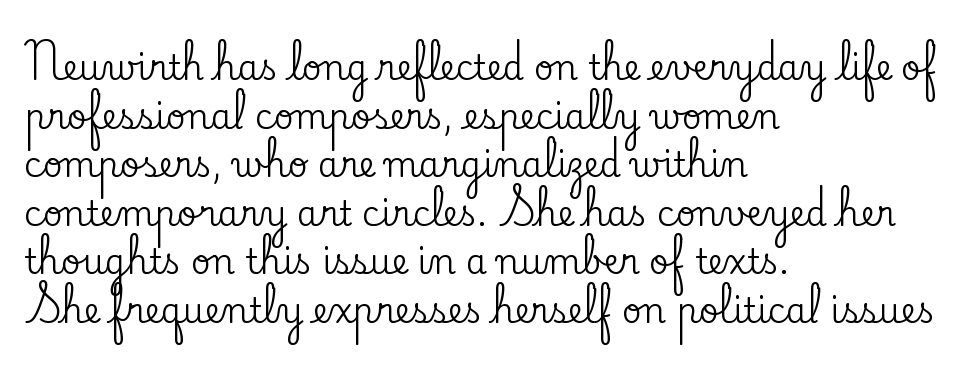
{"serif": "yes", "italic": "no", "width": "normal", "stroke_contrast": "low", "x_height": "small", "monospaced": "no", "underline": "no", "align": "left", "line_spacing": "normal", "line_spacing_ratio": 1.43, "letter_spacing": "normal", "letter_spacing_em": 0.0, "glyph_px": 34}
